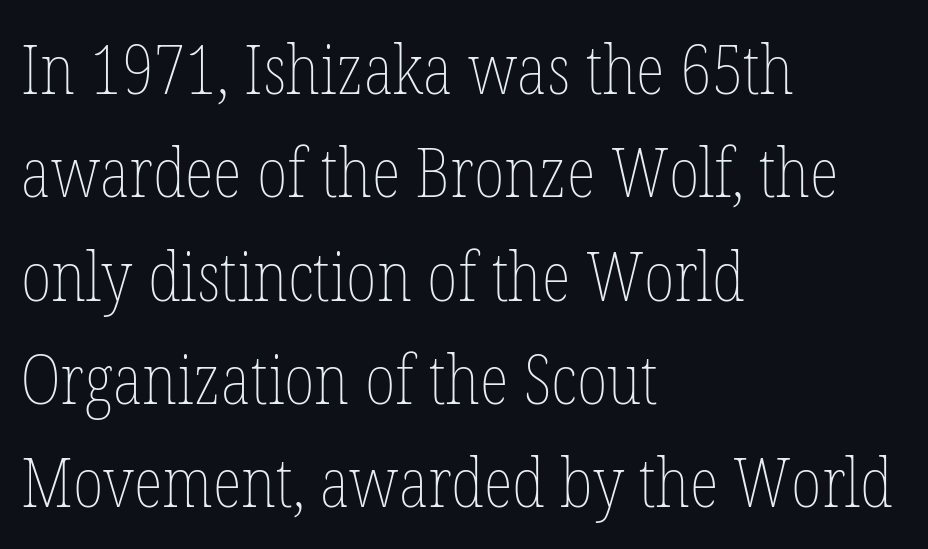
These glyphs show unthickened strokes, regular width or finer. Characters follow at the spacing the type designer built in. In terms of leading, this rendering sits right in the middle. The rag falls on the right side of this text block.
